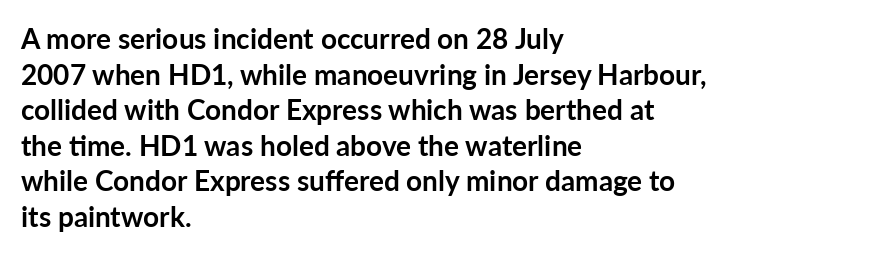
{"serif": "no", "italic": "no", "bold": "yes", "weight": "semibold", "width": "normal", "stroke_contrast": "low", "x_height": "medium", "monospaced": "no", "underline": "no", "align": "left", "line_spacing": "normal", "line_spacing_ratio": 1.27, "letter_spacing": "normal", "letter_spacing_em": 0.0, "glyph_px": 28}
